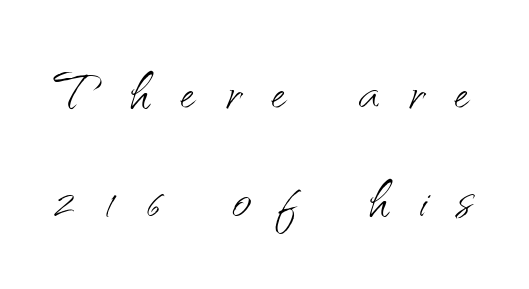
The image shows 67 px light sans-serif type; set normal line spacing (1.61x), unusually wide letter spacing (+0.45 em), not underlined; medium stroke contrast and a small x-height.
